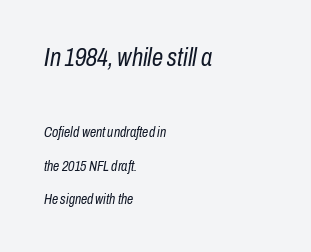
The image shows 25 px text type, italic (leaning right); set left-aligned, loose line spacing (2.4x), normal letter spacing, not underlined; the first (top) block is 1.79x larger.
